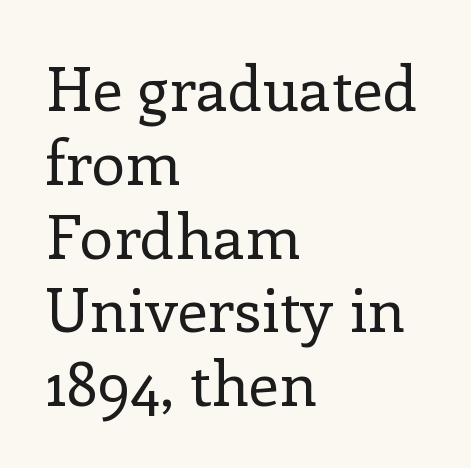
Underline: absent. What kind of face is this? One with serifs. The font's upright variant was chosen for this text. Here the designer chose a conventional face with non-uniform glyph widths.
